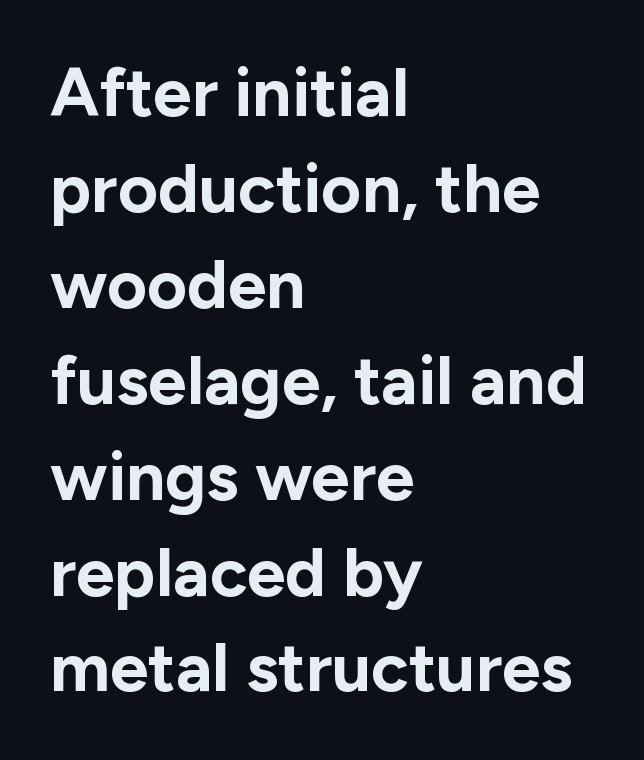
Q: Is the text bold? A: Yes.
Q: Is the text italic (slanted)? A: No, it is upright.
Q: Is the typeface a serif or a sans-serif typeface? A: Sans-serif.
Q: Is the text underlined? A: No.
Q: How is the paragraph aligned? A: Left-aligned.
Q: Is the spacing between letters normal or unusually wide? A: Normal.
Q: Is the spacing between lines tight, normal or loose? A: Normal.
Q: Width (condensed, normal, or wide)? A: Normal.
Q: Stroke contrast? A: Low.
Q: x-height? A: Medium.
Q: Monospaced? A: No.
